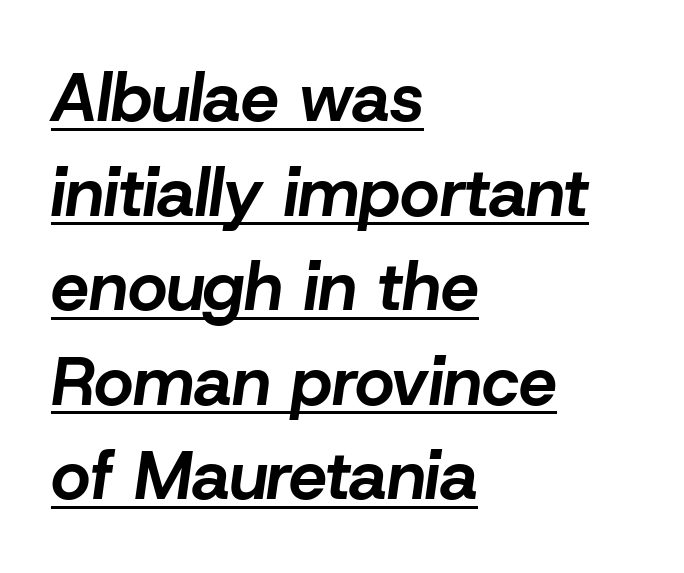
Q: Is the text bold? A: Yes.
Q: Is the text italic (slanted)? A: Yes, it leans right by about 8 degrees.
Q: Is the text underlined? A: Yes.
Q: How is the paragraph aligned? A: Left-aligned.
Q: Is the spacing between letters normal or unusually wide? A: Normal.
Q: Is the spacing between lines tight, normal or loose? A: Normal.
Q: Width (condensed, normal, or wide)? A: Normal.
Q: Stroke contrast? A: Low.
Q: x-height? A: Medium.
Q: Monospaced? A: No.
